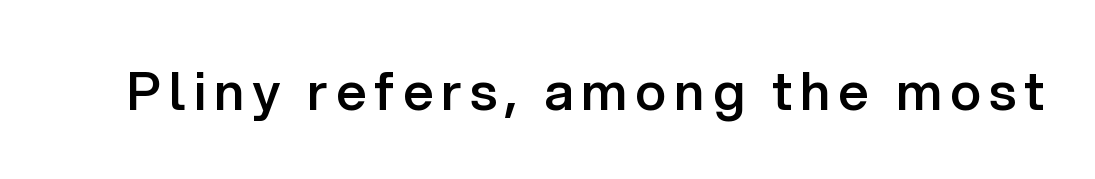
The image shows 53 px semibold sans-serif type, upright; set not underlined; low stroke contrast and a medium x-height.
